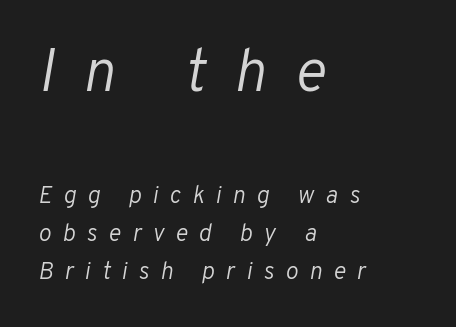
The image shows 60 px light type, italic (leaning right); set left-aligned, normal line spacing (1.58x), unusually wide letter spacing (+0.47 em), not underlined; the first (top) block is 2.5x larger; low stroke contrast and a medium x-height.
